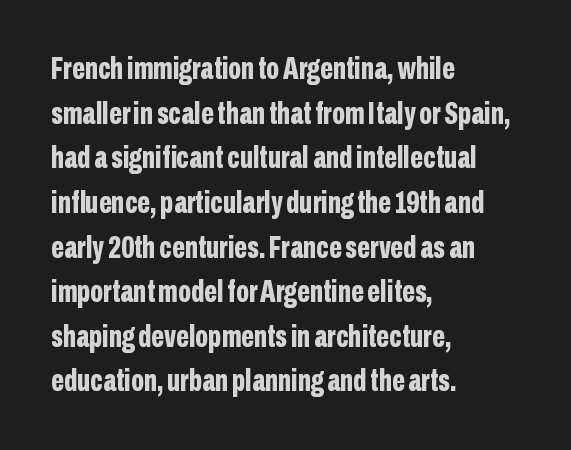
{"serif": "no", "italic": "no", "bold": "yes", "weight": "bold", "width": "condensed", "stroke_contrast": "low", "x_height": "medium", "monospaced": "no", "underline": "no", "align": "left", "line_spacing": "normal", "line_spacing_ratio": 1.44, "letter_spacing": "normal", "letter_spacing_em": 0.0, "glyph_px": 31}
